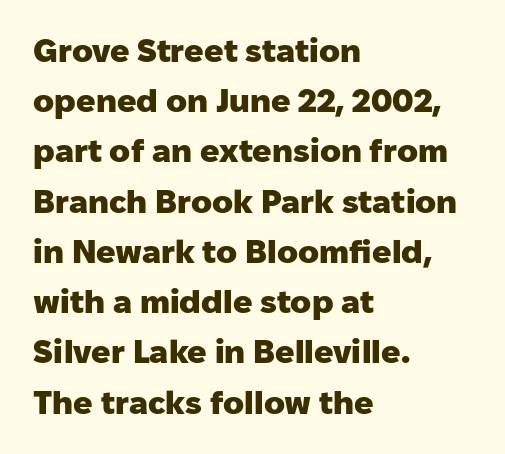
The image shows 32 px heavy sans-serif type, upright; set left-aligned, normal line spacing (1.57x), normal letter spacing, not underlined; low stroke contrast and a medium x-height.
